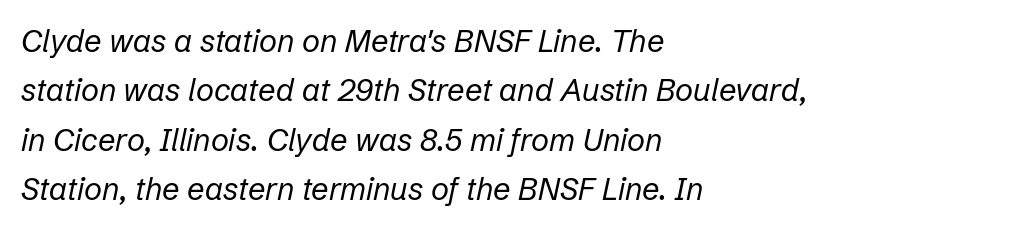
Students, observe: this is what conventionally led text looks like. The letters look calm and open, with moderate or lighter stems. You can tell it's italic because the verticals aren't actually vertical. No word sits above an underline. Spacing between characters is what you'd get straight out of the box. This rendering uses left alignment, leaving the right contour irregular.
